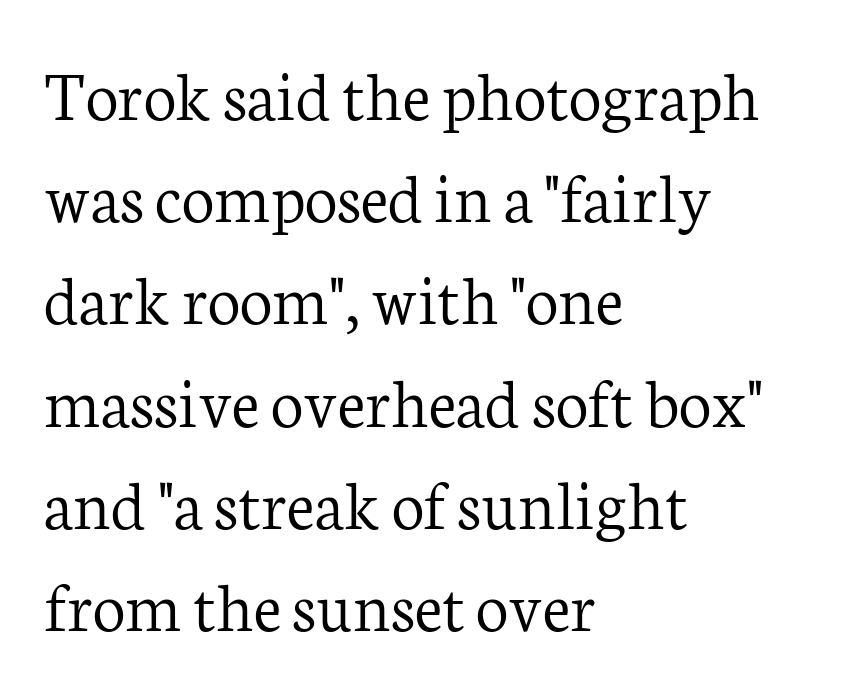
Little horizontal feet cap the strokes, marking this as serif type. Lines of text with bare space underneath. The rendering uses natural spacing where letterforms have individual widths. Glyph-to-glyph distance matches everyday printed text. The passage shown is not bold in any degree. One glance says typical: line gaps are just what's usual.
